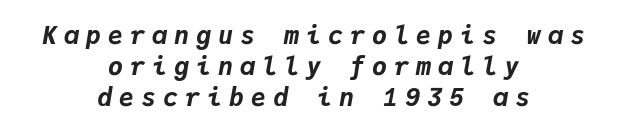
{"italic": "yes", "lean": "right", "slant_degrees": 9, "bold": "yes", "underline": "no", "align": "center", "line_spacing": "normal", "line_spacing_ratio": 1.25, "letter_spacing": "wide", "letter_spacing_em": 0.28, "glyph_px": 25}
